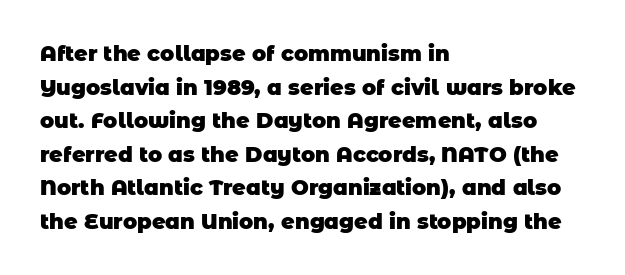
Q: Is the text bold? A: Yes.
Q: Is the text underlined? A: No.
Q: How is the paragraph aligned? A: Left-aligned.
Q: Is the spacing between letters normal or unusually wide? A: Normal.
Q: Is the spacing between lines tight, normal or loose? A: Normal.
